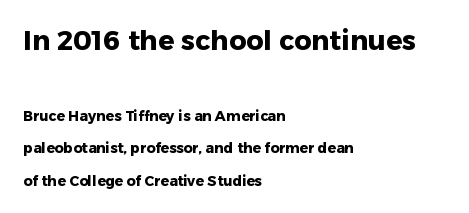
{"italic": "no", "bold": "yes", "underline": "no", "align": "left", "line_spacing": "loose", "line_spacing_ratio": 2.31, "letter_spacing": "normal", "letter_spacing_em": 0.0, "larger_block": "first", "size_ratio": 1.93, "glyph_px": 27}
